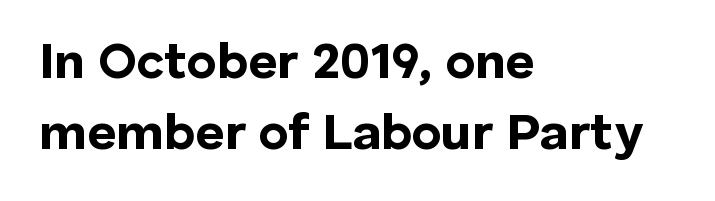
Q: Is the text bold? A: Yes.
Q: Is the text italic (slanted)? A: No, it is upright.
Q: Is the typeface a serif or a sans-serif typeface? A: Sans-serif.
Q: Is the text underlined? A: No.
Q: How is the paragraph aligned? A: Left-aligned.
Q: Is the spacing between letters normal or unusually wide? A: Normal.
Q: Is the spacing between lines tight, normal or loose? A: Normal.
Q: Width (condensed, normal, or wide)? A: Normal.
Q: Stroke contrast? A: Low.
Q: x-height? A: Medium.
Q: Monospaced? A: No.
